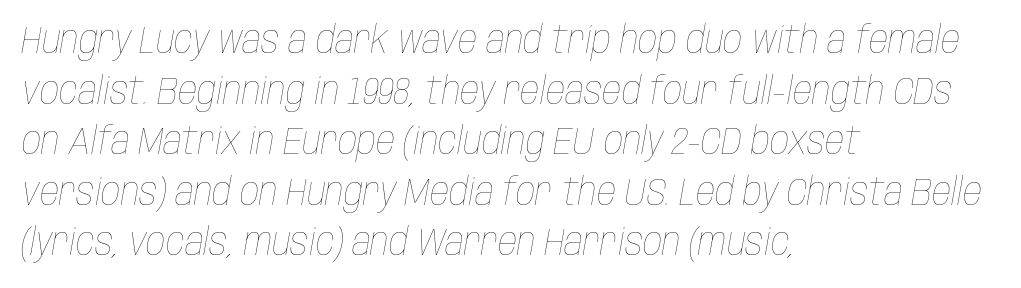
The image shows 38 px thin, condensed type, italic (leaning right); set left-aligned, normal line spacing (1.33x), normal letter spacing, not underlined; low stroke contrast and a large x-height.
